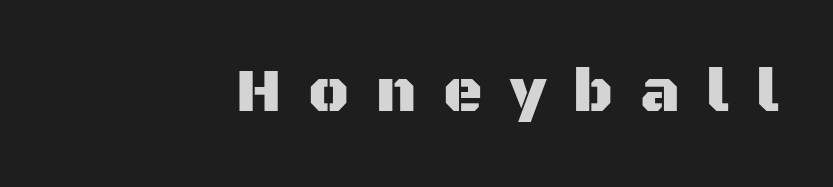
A typesetter would mark this as roman, not italic. The rendering shows plain stroke endings on the letterforms — a sans-serif design. In CSS terms this would be text-align: right. This rendering features lettering with no underline.
